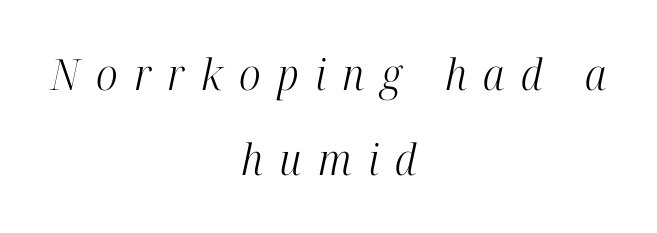
{"serif": "yes", "italic": "yes", "lean": "right", "slant_degrees": 12, "bold": "no", "weight": "light", "width": "condensed", "stroke_contrast": "high", "x_height": "medium", "monospaced": "no", "underline": "no", "align": "center", "line_spacing": "loose", "line_spacing_ratio": 1.98, "letter_spacing": "wide", "letter_spacing_em": 0.38, "glyph_px": 43}
